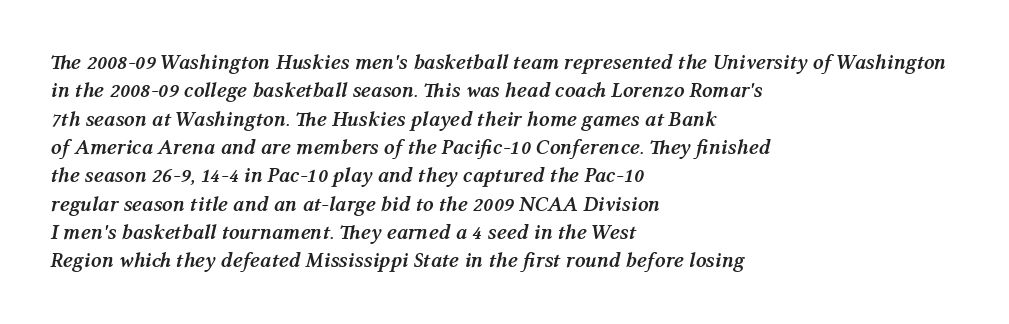
Q: Is the text bold? A: Yes.
Q: Is the text italic (slanted)? A: Yes, it leans right by about 12 degrees.
Q: Is the text underlined? A: No.
Q: How is the paragraph aligned? A: Left-aligned.
Q: Is the spacing between letters normal or unusually wide? A: Normal.
Q: Is the spacing between lines tight, normal or loose? A: Normal.
